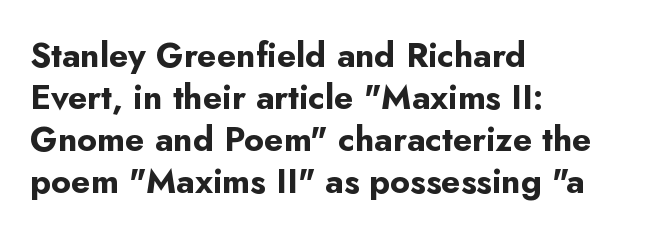
The image shows 34 px bold sans-serif type, upright; set left-aligned, line spacing 1.24x, normal letter spacing, not underlined; low stroke contrast and a small x-height.
